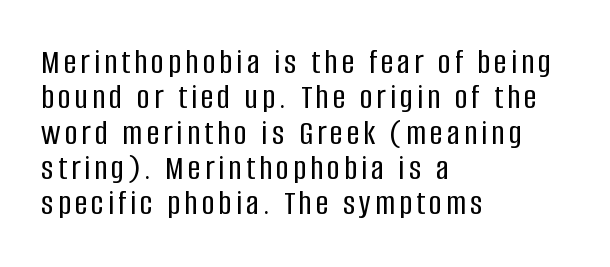
Q: Is the text italic (slanted)? A: No, it is upright.
Q: Is the typeface a serif or a sans-serif typeface? A: Sans-serif.
Q: Is the text underlined? A: No.
Q: How is the paragraph aligned? A: Left-aligned.
Q: Is the spacing between lines tight, normal or loose? A: Tight.
Q: Width (condensed, normal, or wide)? A: Condensed.
Q: Stroke contrast? A: Low.
Q: x-height? A: Large.
Q: Monospaced? A: No.
